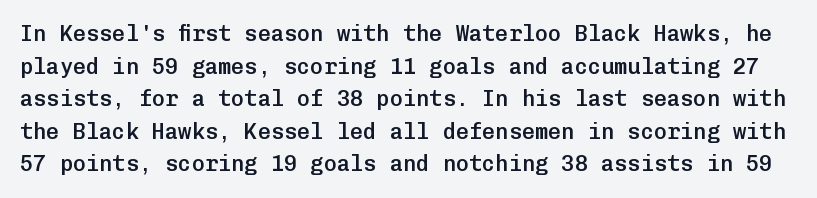
Q: Is the text bold? A: Semi-bold.
Q: Is the text italic (slanted)? A: No, it is upright.
Q: Is the text underlined? A: No.
Q: Is the spacing between letters normal or unusually wide? A: Normal.
Q: Is the spacing between lines tight, normal or loose? A: Normal.
